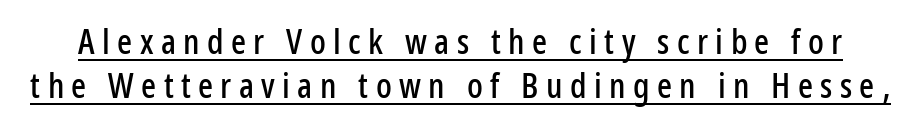
The type is letterspaced generously, with wide tracking. Like a heading marked for emphasis, these lines bear an underscore. If you measured baseline to baseline, you'd find a middling distance. You can tell from the bare stems that sans-serif type was used. The axis of the letterforms is exactly vertical.
